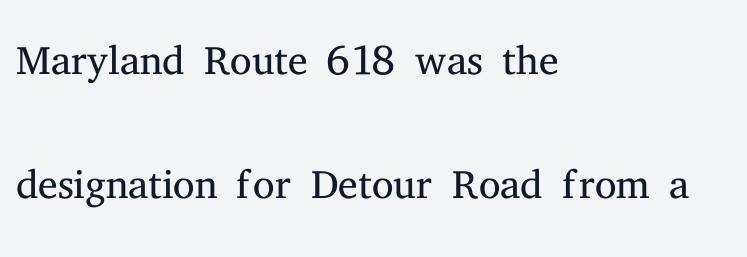
The image shows 61 px light serif type, upright; set left-aligned, loose line spacing (2.03x), normal letter spacing, not underlined; medium stroke contrast and a medium x-height.
